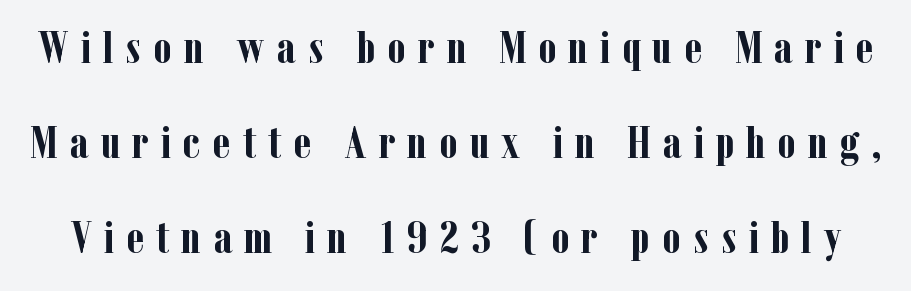
The image shows 46 px semibold, condensed serif type, upright; set loose line spacing (2.07x), unusually wide letter spacing (+0.26 em), not underlined; low stroke contrast and a medium x-height.
